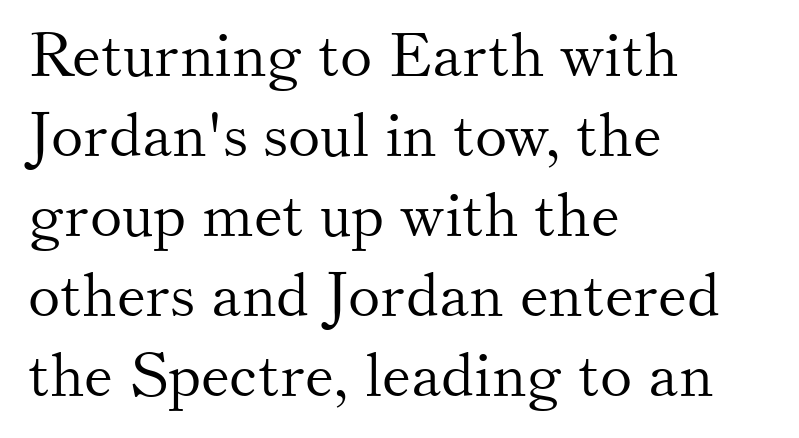
The image shows 61 px light serif type, upright; set left-aligned, normal line spacing (1.31x), normal letter spacing, not underlined; medium stroke contrast and a small x-height.
